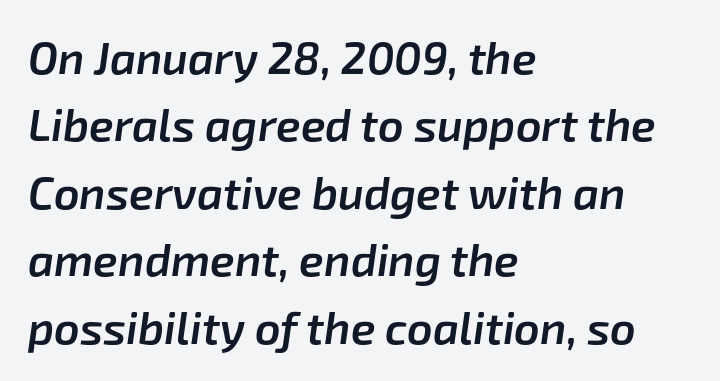
The image shows 45 px semibold type, italic (leaning right); set left-aligned, normal line spacing (1.5x), normal letter spacing, not underlined; low stroke contrast and a medium x-height.
